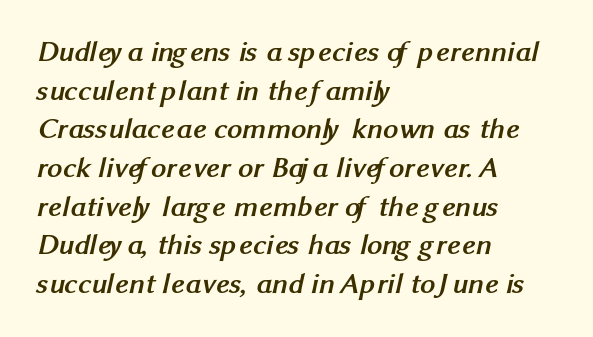
Glyph-to-glyph distance matches everyday printed text. Rows of type keep a routine distance in the vertical direction. Which margin do the lines hug? The left one — the right edge is uneven. A typesetter would label this face a sans. Each letter keeps its own natural width here, so spacing adapts to shape. Chunky letters — that's bold for sure.
